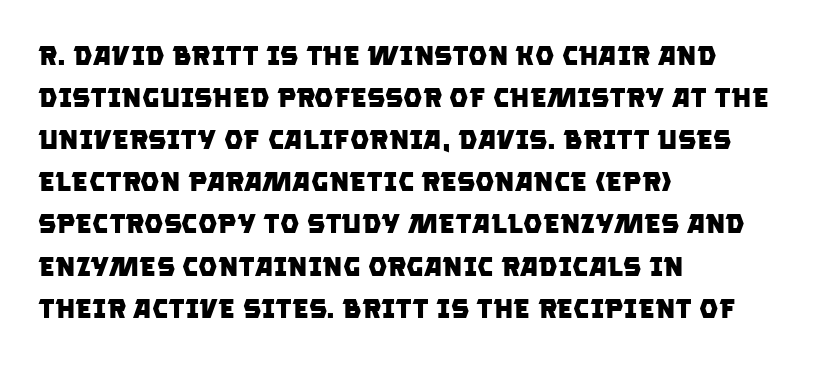
Is the letter spacing exaggerated? No — it looks like the ordinary default. Typesetter's note: full bold, strokes at maximum text heaviness. Leftover space on each line is placed entirely after the last word. The passage shown stacks its lines at a standard gap. Bare-footed words on every line.
